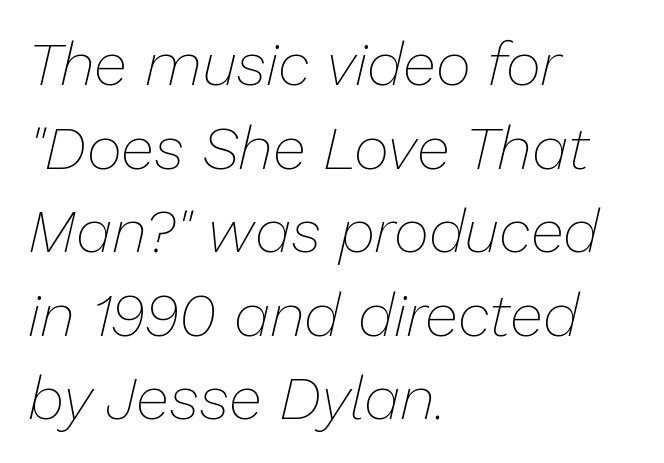
The image shows 61 px thin type, italic (leaning right); set left-aligned, normal line spacing (1.37x), normal letter spacing, not underlined; low stroke contrast and a medium x-height.
